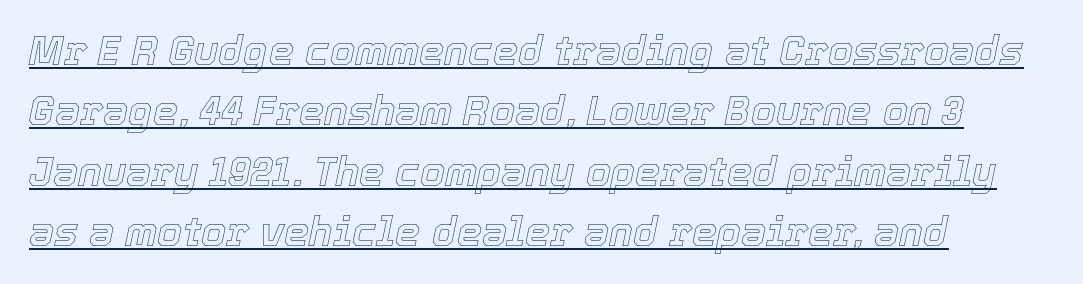
Q: Is the text italic (slanted)? A: Yes, it leans right by about 12 degrees.
Q: Is the text underlined? A: Yes.
Q: How is the paragraph aligned? A: Left-aligned.
Q: Is the spacing between letters normal or unusually wide? A: Normal.
Q: Is the spacing between lines tight, normal or loose? A: Normal.
Q: Width (condensed, normal, or wide)? A: Normal.
Q: x-height? A: Medium.
Q: Monospaced? A: No.
